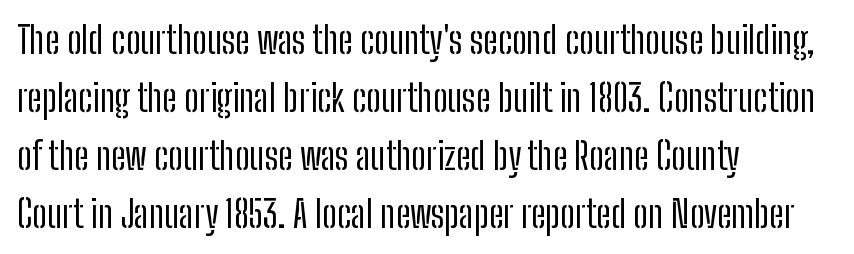
Examine the stroke ends and you'll find no serifs. The space beneath each line is pristine and unruled. Think of a printed novel: that variable character pitch is what you see here. Successive baselines arrive at the customary interval. The font is comparable to plain body text, perhaps lighter. The passage shown has conventional tracking throughout.
